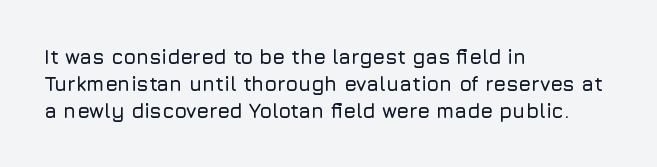
The image shows 20 px text type, upright; set left-aligned, normal line spacing (1.34x), normal letter spacing, not underlined.
